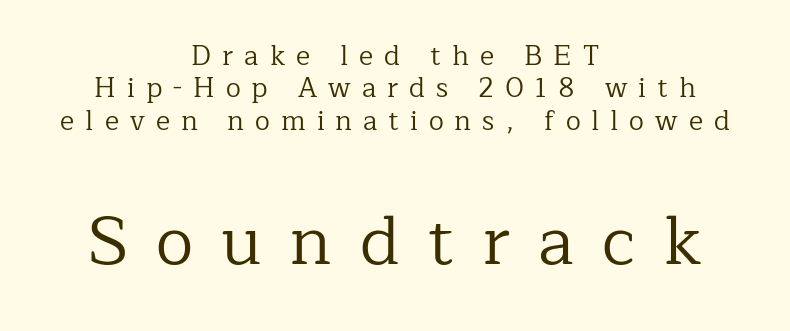
The image shows 68 px regular-weight serif type, upright; set centered, line spacing 1.2x, unusually wide letter spacing (+0.41 em), not underlined; the second (bottom) block is 2.52x larger; low stroke contrast and a medium x-height.
